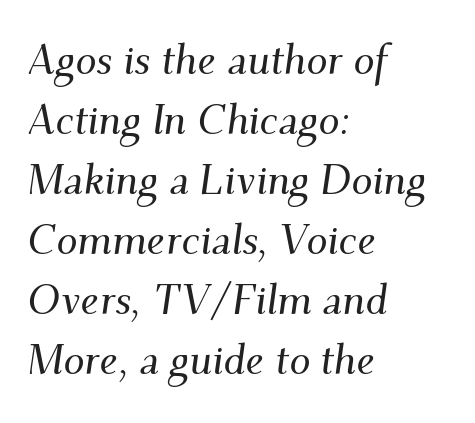
Q: Is the text italic (slanted)? A: Yes, it leans right by about 9 degrees.
Q: Is the typeface a serif or a sans-serif typeface? A: Serif.
Q: Is the text underlined? A: No.
Q: How is the paragraph aligned? A: Left-aligned.
Q: Is the spacing between letters normal or unusually wide? A: Normal.
Q: Is the spacing between lines tight, normal or loose? A: Normal.
Q: Width (condensed, normal, or wide)? A: Normal.
Q: Stroke contrast? A: Medium.
Q: x-height? A: Small.
Q: Monospaced? A: No.
